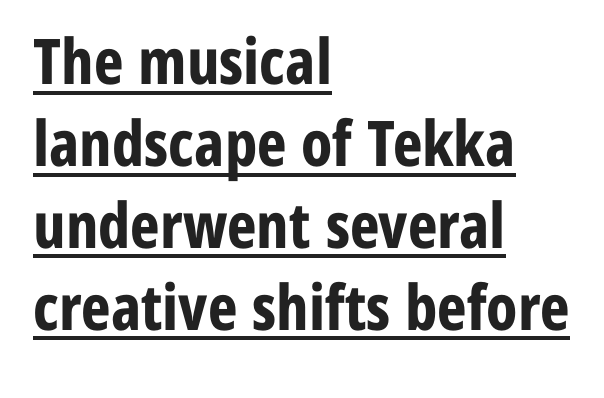
Q: Is the text bold? A: Yes.
Q: Is the text italic (slanted)? A: No, it is upright.
Q: Is the typeface a serif or a sans-serif typeface? A: Sans-serif.
Q: Is the text underlined? A: Yes.
Q: How is the paragraph aligned? A: Left-aligned.
Q: Is the spacing between letters normal or unusually wide? A: Normal.
Q: Is the spacing between lines tight, normal or loose? A: Normal.
Q: Width (condensed, normal, or wide)? A: Condensed.
Q: Stroke contrast? A: Low.
Q: x-height? A: Medium.
Q: Monospaced? A: No.
